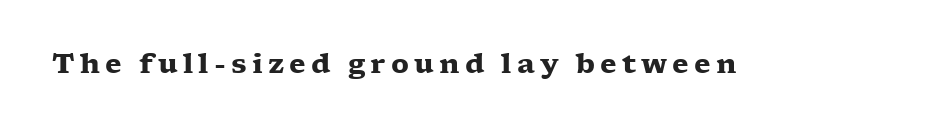
{"italic": "no", "bold": "yes", "underline": "no", "glyph_px": 27}
